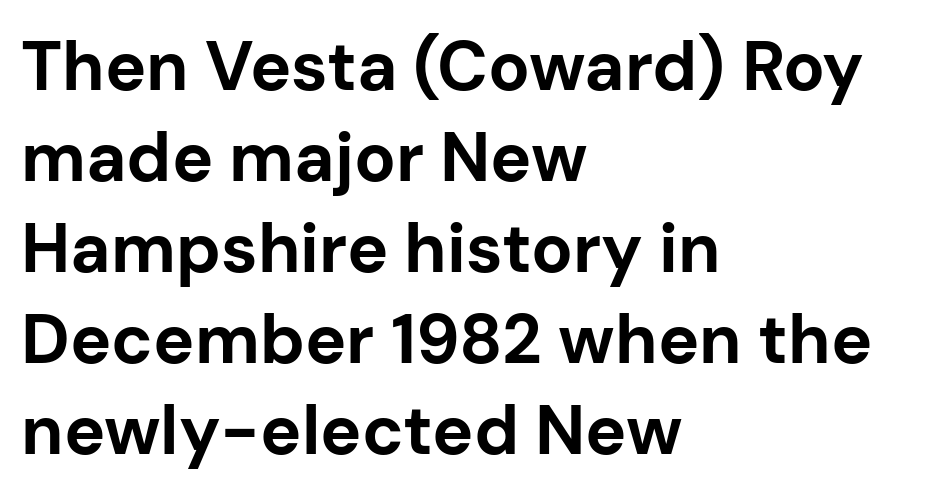
Type without underlining. One-word summary of the alignment: left. In terms of letterform style, serifs are entirely absent. The face used here is proportionally spaced, like ordinary book or web type.
